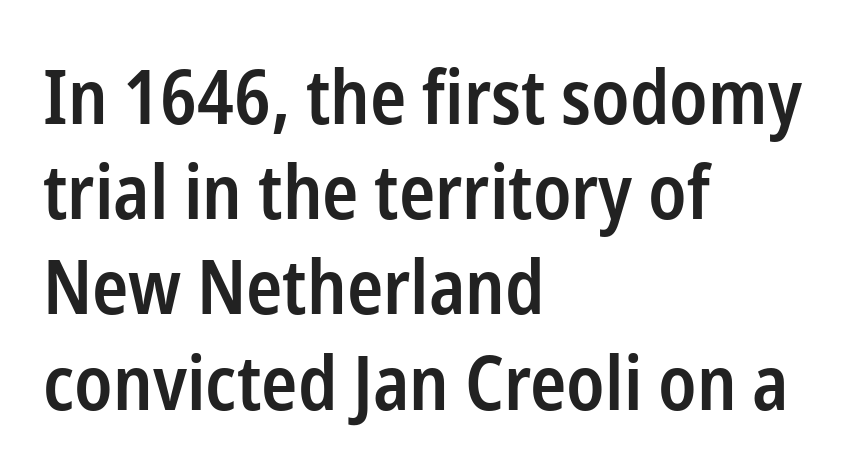
{"serif": "no", "italic": "no", "bold": "semi", "weight": "semibold", "width": "condensed", "stroke_contrast": "low", "x_height": "medium", "monospaced": "no", "underline": "no", "align": "left", "line_spacing": "normal", "line_spacing_ratio": 1.27, "letter_spacing": "normal", "letter_spacing_em": 0.0, "glyph_px": 75}
